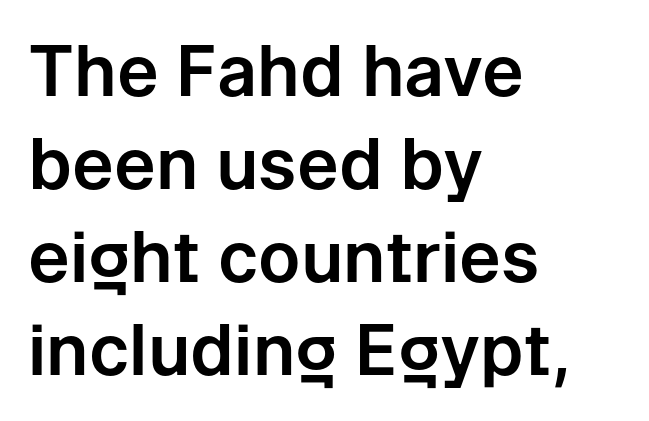
Q: Is the text italic (slanted)? A: No, it is upright.
Q: Is the typeface a serif or a sans-serif typeface? A: Sans-serif.
Q: Is the text underlined? A: No.
Q: How is the paragraph aligned? A: Left-aligned.
Q: Is the spacing between letters normal or unusually wide? A: Normal.
Q: Is the spacing between lines tight, normal or loose? A: Normal.
Q: Width (condensed, normal, or wide)? A: Normal.
Q: Stroke contrast? A: Low.
Q: x-height? A: Medium.
Q: Monospaced? A: No.
